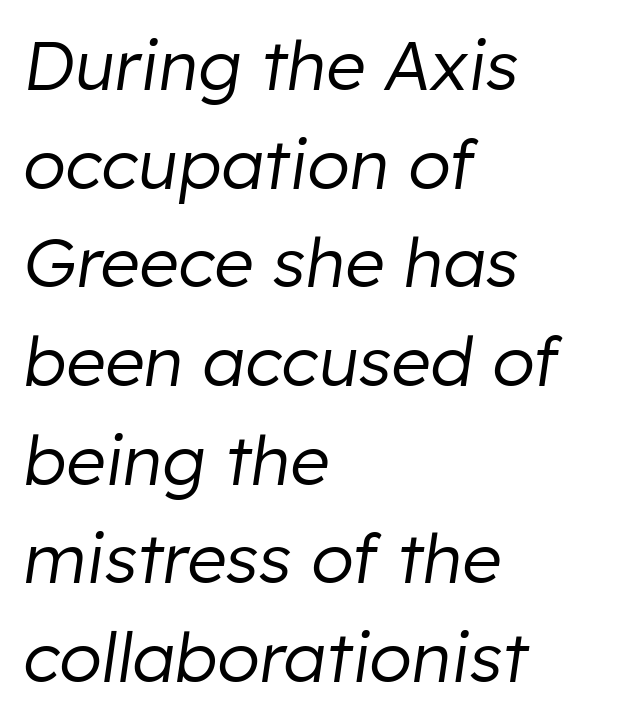
The cut favours lightness, reaching ordinary text weight at its darkest. The text carries the slant typical of an italic or oblique font. The letters advance in unequal steps, a hallmark of proportional type. How would I describe the line gaps? Plain and ordinary.
